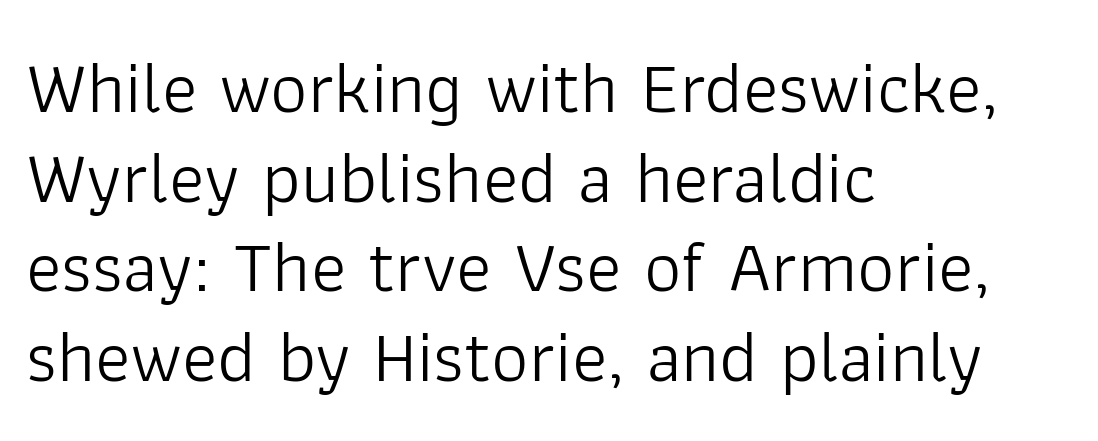
{"serif": "no", "italic": "no", "bold": "no", "weight": "light", "width": "normal", "stroke_contrast": "low", "x_height": "medium", "monospaced": "no", "underline": "no", "align": "left", "line_spacing_ratio": 1.21, "letter_spacing": "normal", "letter_spacing_em": 0.0, "glyph_px": 74}
